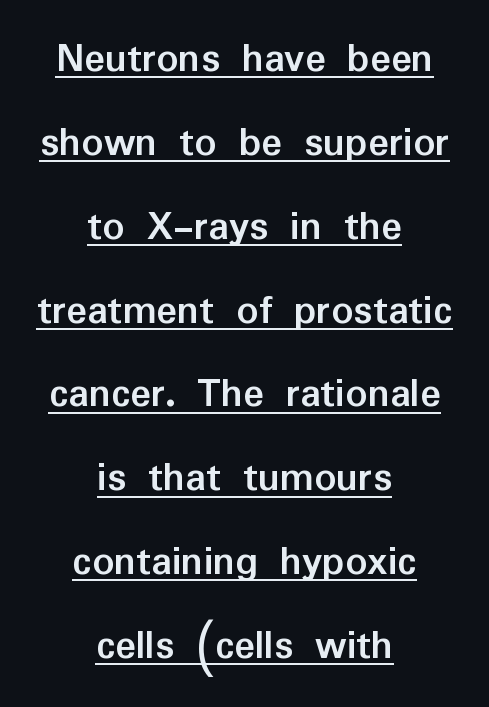
Q: Is the text bold? A: Yes.
Q: Is the text italic (slanted)? A: No, it is upright.
Q: Is the typeface a serif or a sans-serif typeface? A: Sans-serif.
Q: Is the text underlined? A: Yes.
Q: How is the paragraph aligned? A: Centered.
Q: Is the spacing between letters normal or unusually wide? A: Normal.
Q: Is the spacing between lines tight, normal or loose? A: Loose.
Q: Width (condensed, normal, or wide)? A: Normal.
Q: Stroke contrast? A: Low.
Q: x-height? A: Medium.
Q: Monospaced? A: No.
